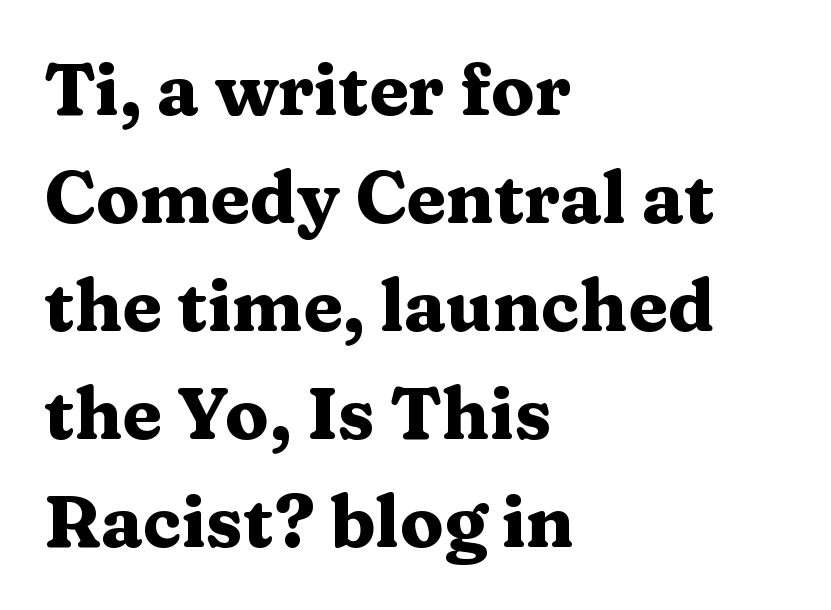
Q: Is the text bold? A: Yes.
Q: Is the text italic (slanted)? A: No, it is upright.
Q: Is the typeface a serif or a sans-serif typeface? A: Serif.
Q: Is the text underlined? A: No.
Q: How is the paragraph aligned? A: Left-aligned.
Q: Is the spacing between letters normal or unusually wide? A: Normal.
Q: Is the spacing between lines tight, normal or loose? A: Normal.
Q: Width (condensed, normal, or wide)? A: Wide.
Q: Stroke contrast? A: Medium.
Q: x-height? A: Medium.
Q: Monospaced? A: No.
